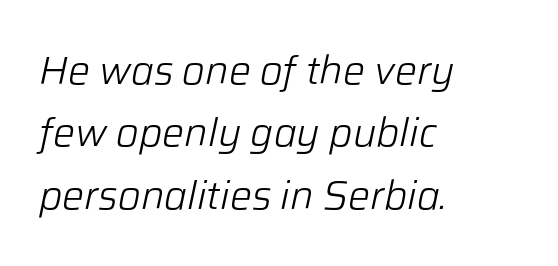
The image shows 39 px light type, italic (leaning right); set left-aligned, normal line spacing (1.6x), normal letter spacing, not underlined; low stroke contrast and a medium x-height.
